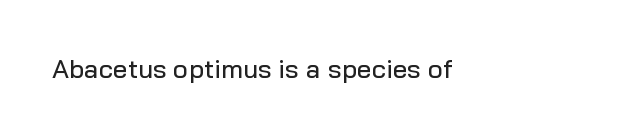
Q: Is the text italic (slanted)? A: No, it is upright.
Q: Is the text underlined? A: No.
Q: Is the spacing between letters normal or unusually wide? A: Normal.
